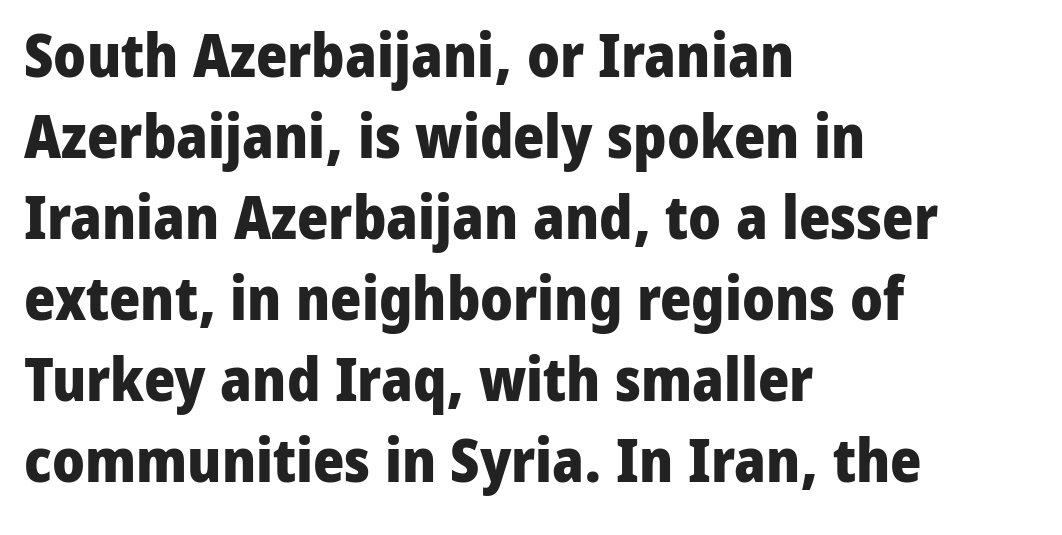
{"serif": "no", "italic": "no", "bold": "yes", "weight": "heavy", "width": "normal", "stroke_contrast": "low", "x_height": "medium", "monospaced": "no", "underline": "no", "align": "left", "line_spacing": "normal", "line_spacing_ratio": 1.35, "letter_spacing": "normal", "letter_spacing_em": 0.0, "glyph_px": 60}
